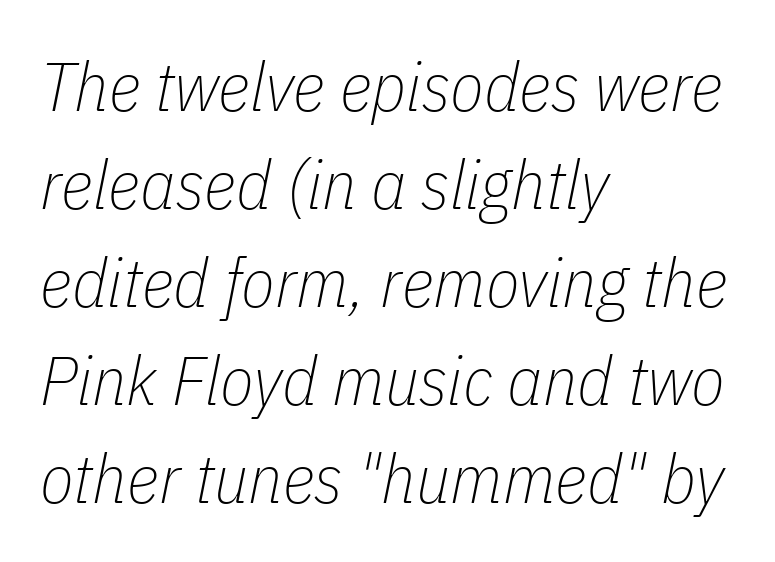
{"italic": "yes", "lean": "right", "slant_degrees": 11, "bold": "no", "weight": "thin", "width": "condensed", "stroke_contrast": "low", "x_height": "medium", "monospaced": "no", "underline": "no", "align": "left", "line_spacing": "normal", "line_spacing_ratio": 1.42, "letter_spacing": "normal", "letter_spacing_em": 0.0, "glyph_px": 69}
